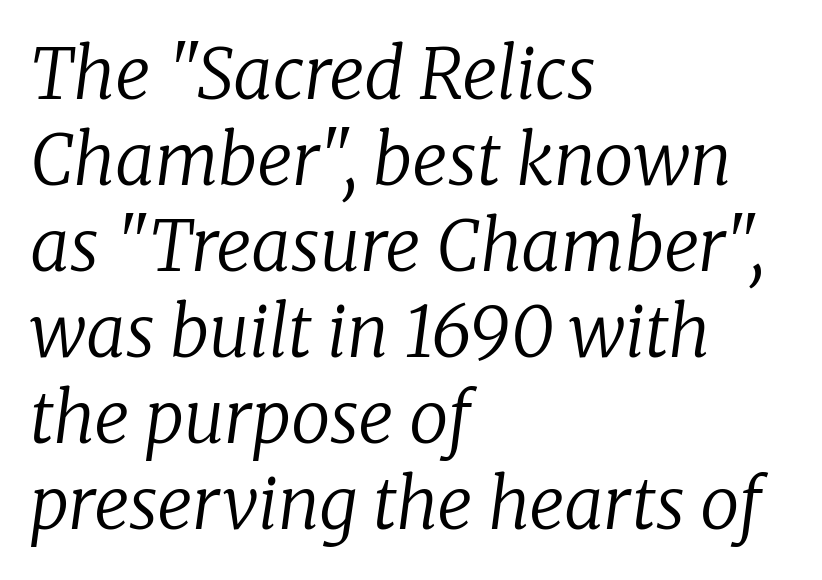
{"serif": "yes", "italic": "yes", "lean": "right", "slant_degrees": 8, "bold": "no", "weight": "regular", "width": "normal", "stroke_contrast": "low", "x_height": "medium", "monospaced": "no", "underline": "no", "align": "left", "line_spacing_ratio": 1.23, "letter_spacing": "normal", "letter_spacing_em": 0.0, "glyph_px": 70}
